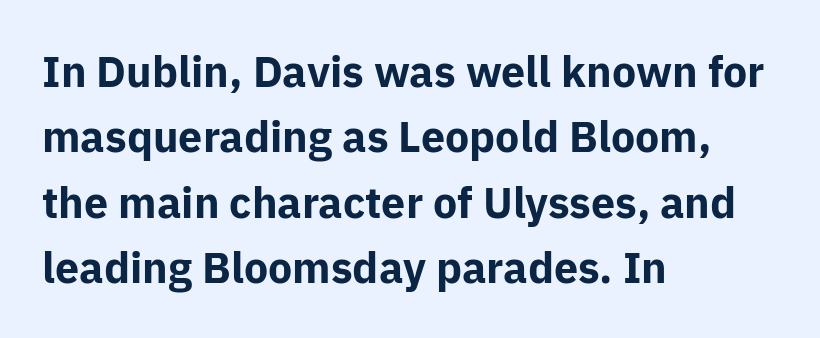
The passage shown has conventional tracking throughout. As a designer I'd log this as weight 700, bold. In terms of leading, this rendering sits right in the middle. What kind of face is this? One without serifs — a sans.
